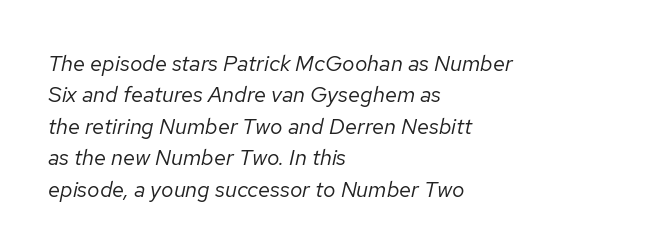
Tracking value appears to be zero — textbook default spacing. Alignment: flush left. The cut favours lightness, reaching ordinary text weight at its darkest. The area under the type is left untouched. The whole block is typeset with a tilt.
